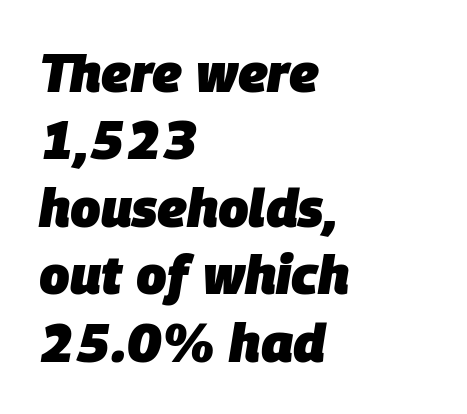
{"italic": "yes", "lean": "right", "slant_degrees": 9, "bold": "yes", "weight": "heavy", "width": "normal", "stroke_contrast": "low", "x_height": "large", "monospaced": "no", "underline": "no", "align": "left", "line_spacing": "normal", "line_spacing_ratio": 1.25, "letter_spacing": "normal", "letter_spacing_em": 0.0, "glyph_px": 54}
